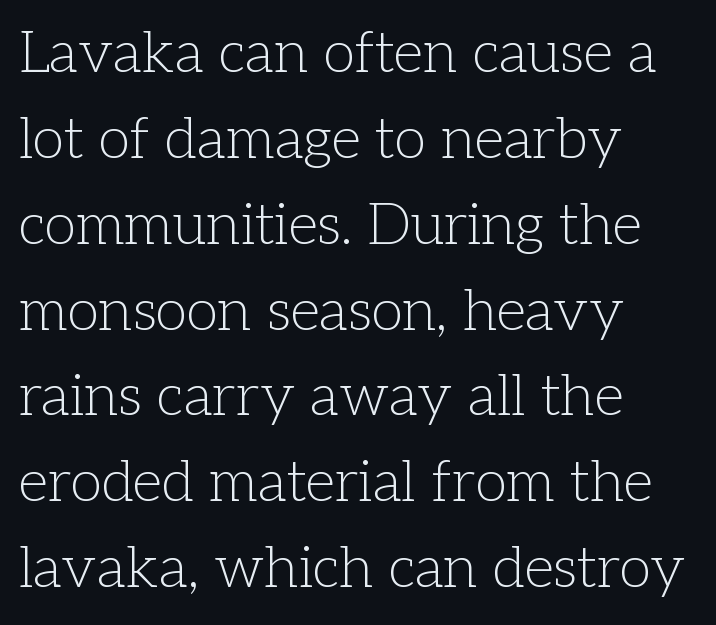
The image shows 58 px light serif type, upright; set left-aligned, normal line spacing (1.48x), normal letter spacing, not underlined; low stroke contrast and a medium x-height.
